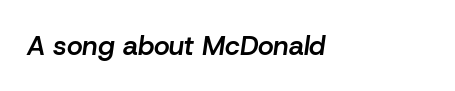
Q: Is the text bold? A: Semi-bold.
Q: Is the text italic (slanted)? A: Yes, it leans right by about 8 degrees.
Q: Is the text underlined? A: No.
Q: How is the paragraph aligned? A: Left-aligned.
Q: Is the spacing between letters normal or unusually wide? A: Normal.
